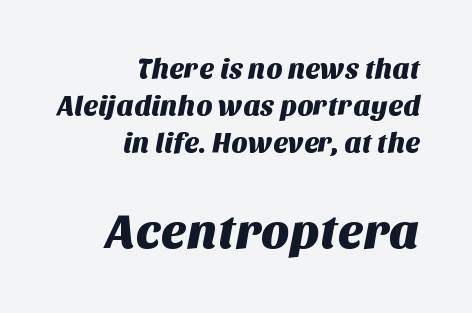
Nobody touched the tracking dial on this one. This sample uses a sans-serif face. Whoever set this made the second block the dominant, larger element. Underline: absent. Each line ends at the same right margin while the left side varies.
